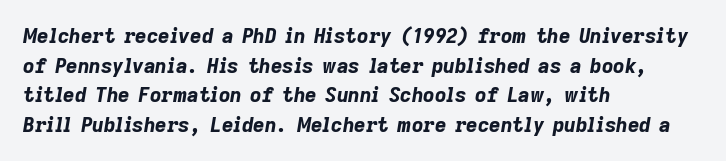
Q: Is the text bold? A: Yes.
Q: Is the text italic (slanted)? A: Yes, it leans right by about 9 degrees.
Q: Is the text underlined? A: No.
Q: How is the paragraph aligned? A: Left-aligned.
Q: Is the spacing between letters normal or unusually wide? A: Normal.
Q: Is the spacing between lines tight, normal or loose? A: Normal.
